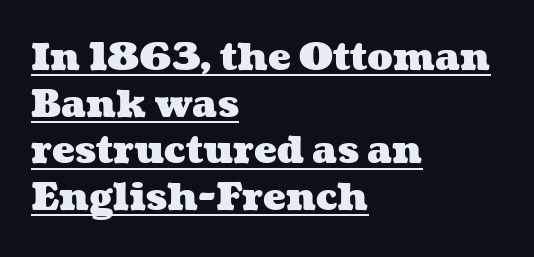
Q: Is the text bold? A: Yes.
Q: Is the text underlined? A: Yes.
Q: How is the paragraph aligned? A: Left-aligned.
Q: Is the spacing between letters normal or unusually wide? A: Normal.
Q: Width (condensed, normal, or wide)? A: Wide.
Q: Stroke contrast? A: Medium.
Q: x-height? A: Medium.
Q: Monospaced? A: No.
